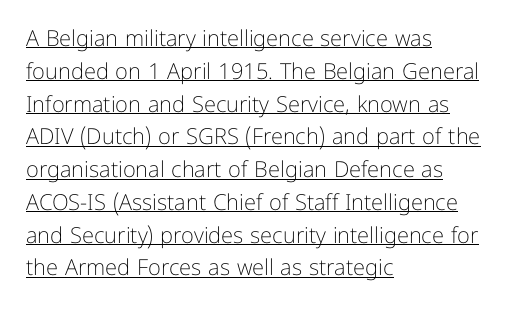
The image shows 22 px text type, upright; set left-aligned, normal line spacing (1.49x), normal letter spacing, underlined.
